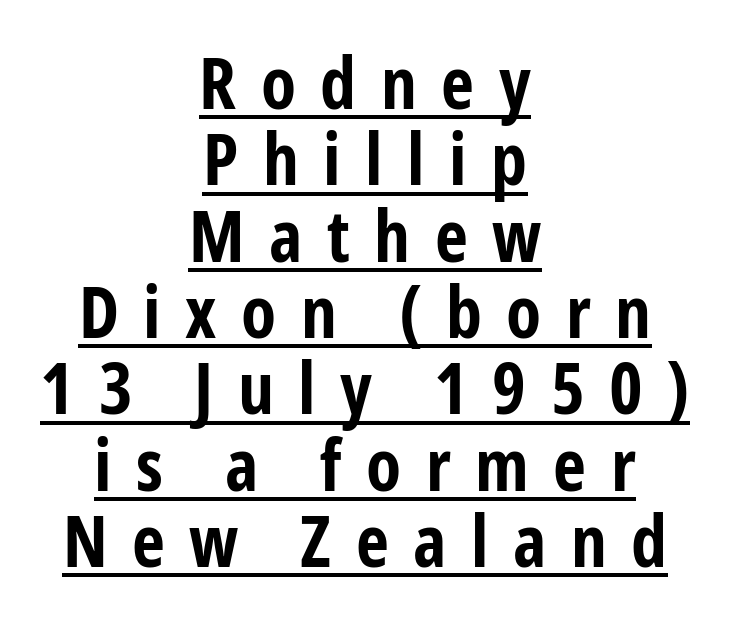
The image shows 72 px bold, condensed sans-serif type, upright; set centered, tight line spacing (1.06x), unusually wide letter spacing (+0.34 em), underlined; low stroke contrast and a medium x-height.
